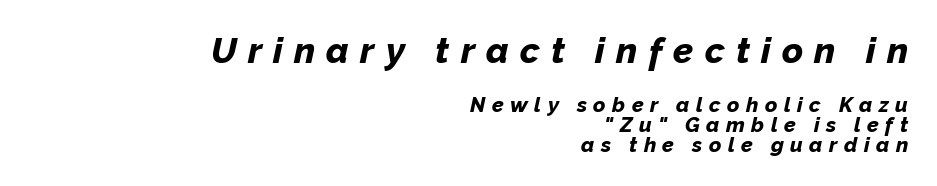
Q: Is the text bold? A: Yes.
Q: Is the text italic (slanted)? A: Yes, it leans right by about 12 degrees.
Q: Is the text underlined? A: No.
Q: How is the paragraph aligned? A: Right-aligned.
Q: Is the spacing between letters normal or unusually wide? A: Unusually wide.
Q: Is the spacing between lines tight, normal or loose? A: Tight.
Q: Which block of text is set in a larger size, the first (top) or the second (bottom)? A: The first (top) one.
Q: Width (condensed, normal, or wide)? A: Normal.
Q: Stroke contrast? A: Low.
Q: x-height? A: Medium.
Q: Monospaced? A: No.
